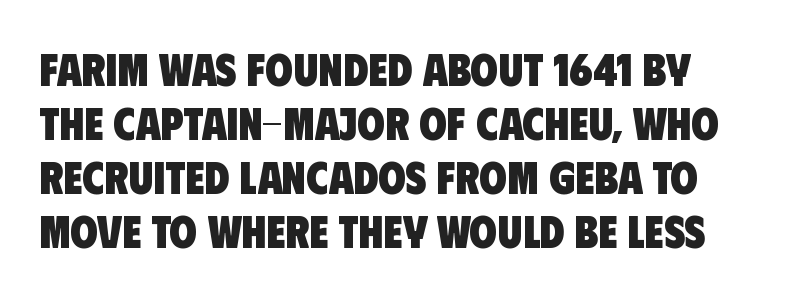
Q: Is the text bold? A: Yes.
Q: Is the typeface a serif or a sans-serif typeface? A: Sans-serif.
Q: Is the text underlined? A: No.
Q: Is the spacing between letters normal or unusually wide? A: Normal.
Q: Width (condensed, normal, or wide)? A: Condensed.
Q: Stroke contrast? A: Low.
Q: x-height? A: Large.
Q: Monospaced? A: No.
